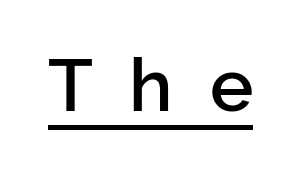
Q: Is the text bold? A: Semi-bold.
Q: Is the text italic (slanted)? A: No, it is upright.
Q: Is the typeface a serif or a sans-serif typeface? A: Sans-serif.
Q: Is the text underlined? A: Yes.
Q: Is the spacing between letters normal or unusually wide? A: Unusually wide.
Q: Width (condensed, normal, or wide)? A: Normal.
Q: Stroke contrast? A: Low.
Q: x-height? A: Medium.
Q: Monospaced? A: No.
